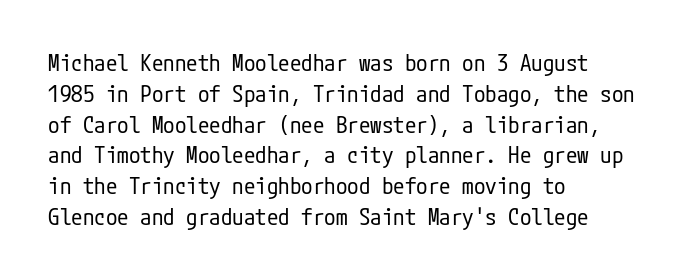
{"italic": "no", "bold": "no", "underline": "no", "align": "left", "line_spacing": "normal", "line_spacing_ratio": 1.34, "letter_spacing": "normal", "letter_spacing_em": 0.0, "glyph_px": 23}
